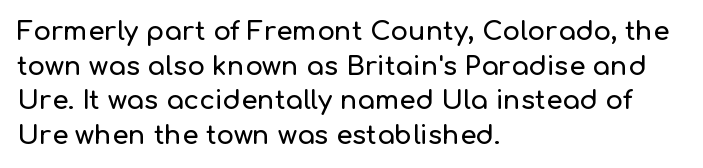
The image shows 26 px text type, upright; set left-aligned, normal line spacing (1.33x), normal letter spacing, not underlined.
